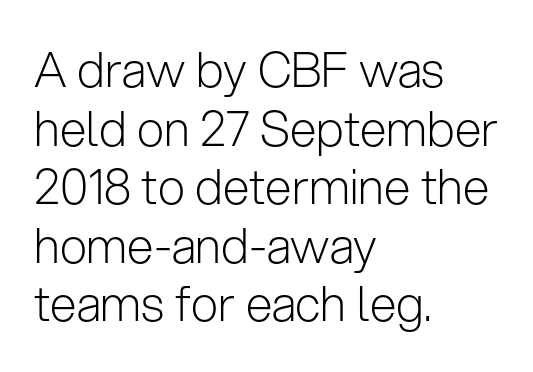
{"serif": "no", "italic": "no", "bold": "no", "weight": "light", "width": "normal", "stroke_contrast": "low", "x_height": "medium", "monospaced": "no", "underline": "no", "align": "left", "line_spacing_ratio": 1.22, "letter_spacing": "normal", "letter_spacing_em": 0.0, "glyph_px": 48}
